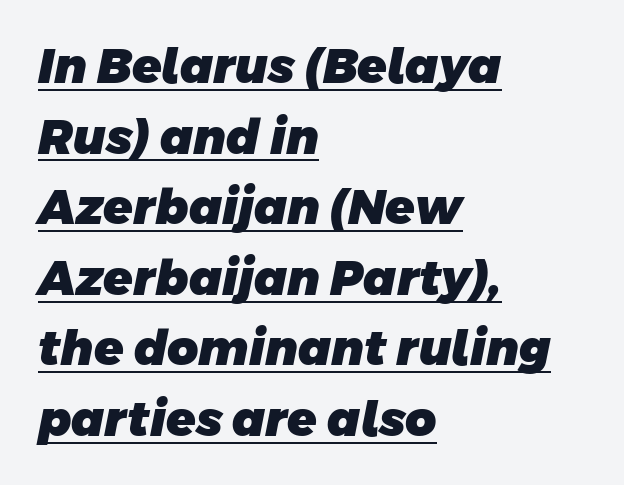
Nobody touched the tracking dial on this one. Does the leading feel generous? No, just average. Stroke terminals: plain, sans-serif. Caption: bold face, heavy strokes.
